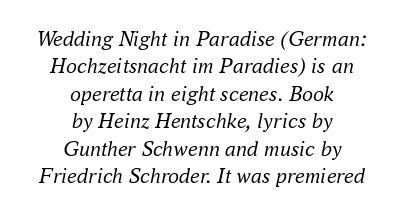
{"italic": "yes", "lean": "right", "slant_degrees": 16, "bold": "no", "underline": "no", "align": "center", "line_spacing": "normal", "line_spacing_ratio": 1.25, "letter_spacing": "normal", "letter_spacing_em": 0.0, "glyph_px": 22}
